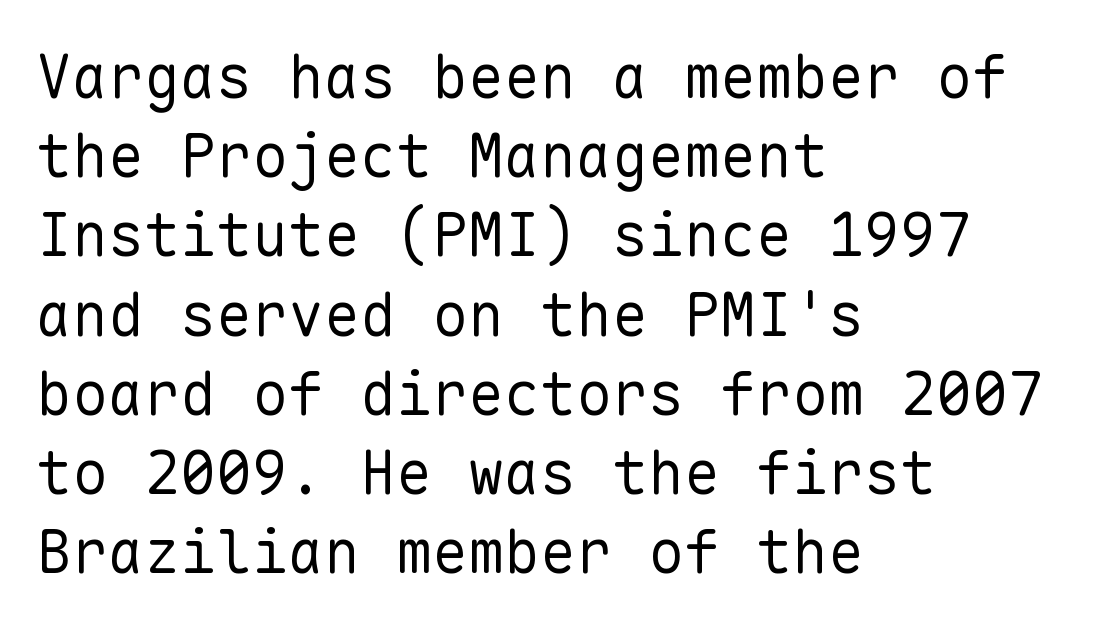
The image shows 60 px regular-weight sans-serif type, upright, monospaced; set left-aligned, normal line spacing (1.32x), normal letter spacing, not underlined; low stroke contrast and a medium x-height.
